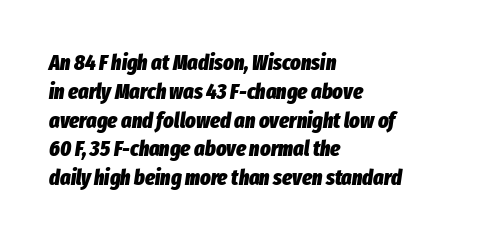
The image shows 22 px bold type, italic (leaning right); set left-aligned, normal line spacing (1.31x), normal letter spacing, not underlined.
